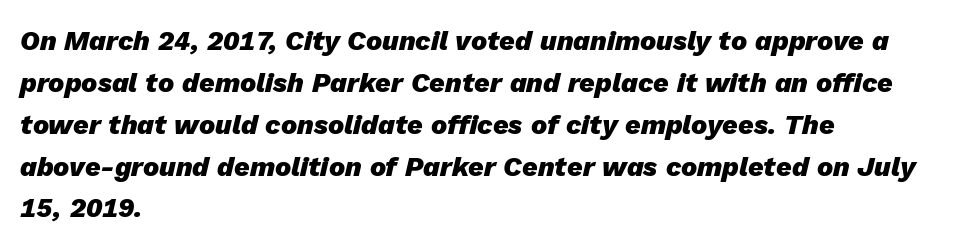
The image shows 27 px bold type, italic (leaning right); set left-aligned, normal line spacing (1.55x), normal letter spacing, not underlined.
